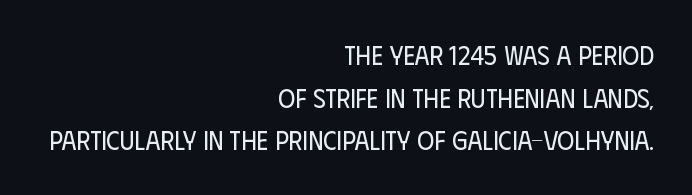
{"italic": "no", "bold": "no", "underline": "no", "align": "right", "line_spacing": "normal", "line_spacing_ratio": 1.64, "letter_spacing": "normal", "letter_spacing_em": 0.0, "glyph_px": 26}
